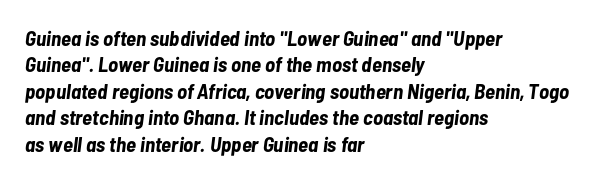
{"italic": "yes", "lean": "right", "slant_degrees": 7, "bold": "yes", "underline": "no", "align": "left", "line_spacing": "normal", "line_spacing_ratio": 1.26, "letter_spacing": "normal", "letter_spacing_em": 0.0, "glyph_px": 21}
